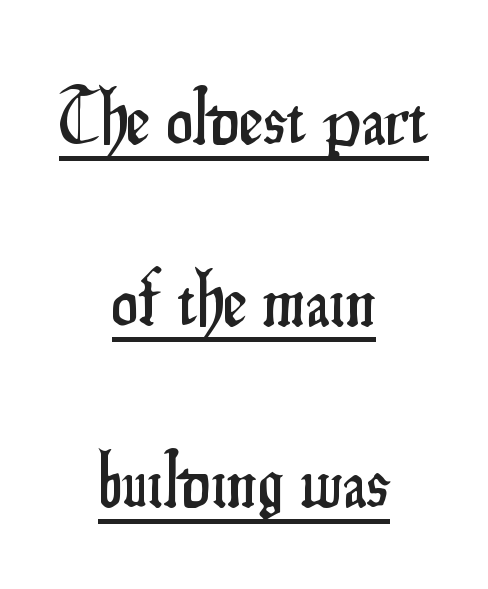
{"serif": "no", "italic": "no", "width": "condensed", "stroke_contrast": "low", "x_height": "small", "monospaced": "no", "underline": "yes", "align": "center", "line_spacing": "loose", "line_spacing_ratio": 2.39, "letter_spacing": "normal", "letter_spacing_em": 0.0, "glyph_px": 76}
